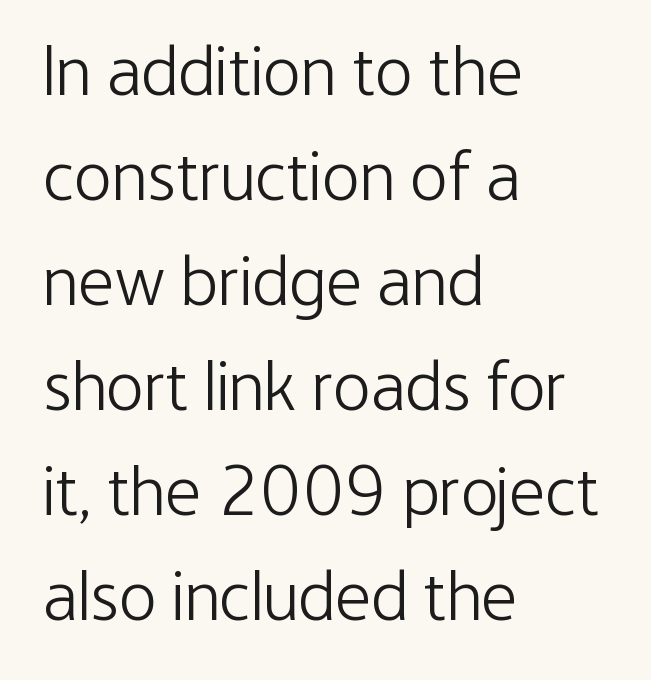
The image shows 71 px light, condensed sans-serif type, upright; set left-aligned, normal line spacing (1.48x), normal letter spacing, not underlined; low stroke contrast and a medium x-height.
